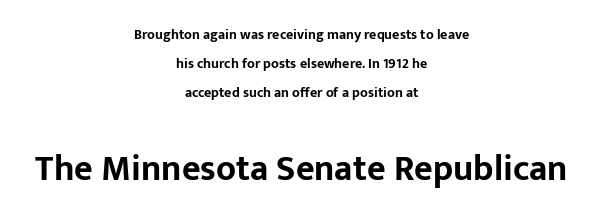
Think of a printed novel: that variable character pitch is what you see here. The font is running at its bold setting. The compositor balanced each line on the midline. The passage shown stacks its lines with a broad gap. Font category for this specimen: sans-serif.
